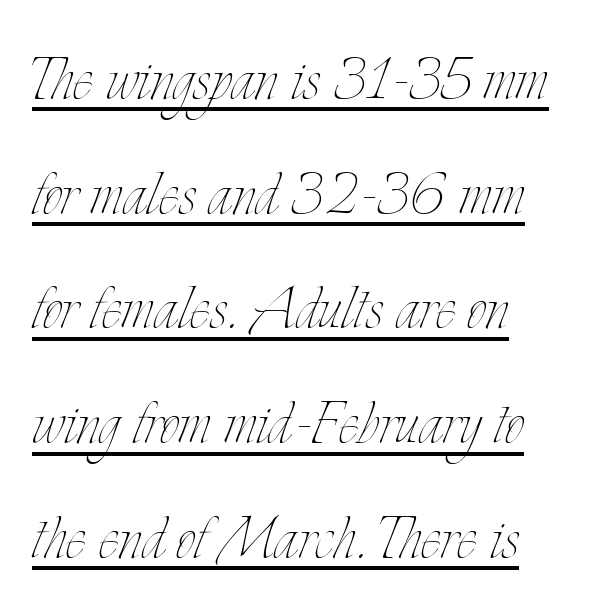
The image shows 77 px thin, condensed type; set left-aligned, normal line spacing (1.49x), normal letter spacing, underlined; low stroke contrast and a small x-height.
